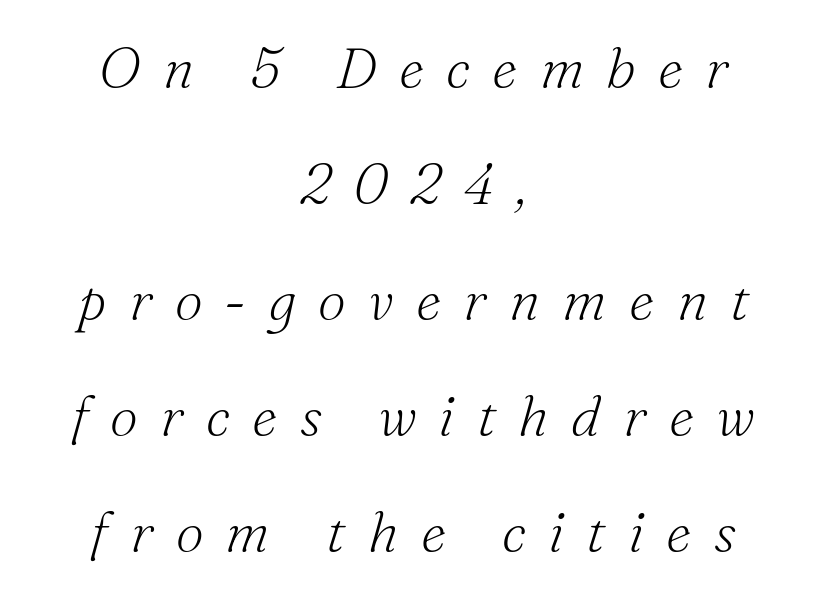
Weight: in the light-to-regular range. A student would call this center alignment; a typographer would say set centered. Slanted lettering throughout. In terms of letterspacing, this is a distinctly airy, spread setting. The glyphs are unaccompanied by any horizontal stroke below them.
